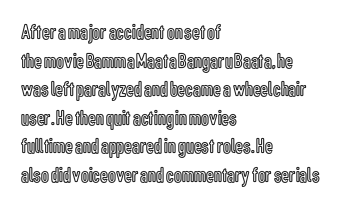
Q: Is the text italic (slanted)? A: No, it is upright.
Q: Is the text underlined? A: No.
Q: How is the paragraph aligned? A: Left-aligned.
Q: Is the spacing between letters normal or unusually wide? A: Normal.
Q: Is the spacing between lines tight, normal or loose? A: Normal.
